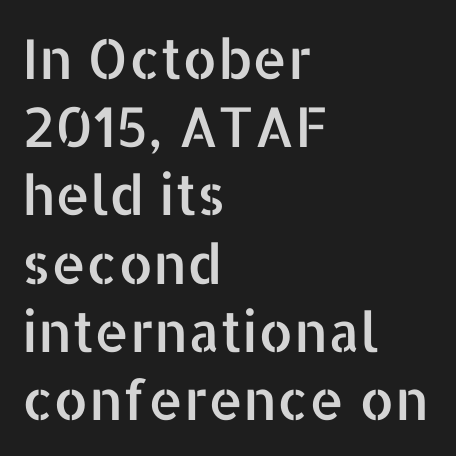
The image shows 55 px sans-serif type, upright; set left-aligned, line spacing 1.24x, normal letter spacing, not underlined; low stroke contrast and a medium x-height.
